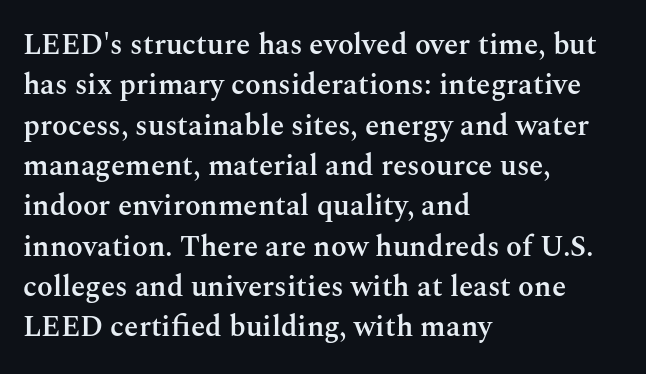
Looks like regular typesetting: each glyph gets only the width it needs. Ordinary non-slanted type is in use. Tracking here is standard; glyphs follow each other at the usual distance. The typeface chosen for these lines features serifs. A bare baseline throughout the passage.
